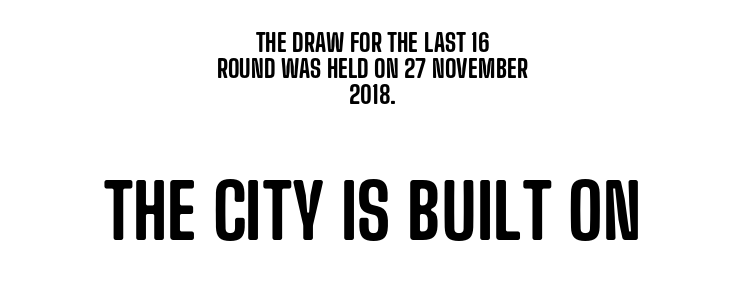
Q: Is the text italic (slanted)? A: No, it is upright.
Q: Is the typeface a serif or a sans-serif typeface? A: Sans-serif.
Q: Is the text underlined? A: No.
Q: How is the paragraph aligned? A: Centered.
Q: Is the spacing between letters normal or unusually wide? A: Normal.
Q: Is the spacing between lines tight, normal or loose? A: Tight.
Q: Which block of text is set in a larger size, the first (top) or the second (bottom)? A: The second (bottom) one.
Q: Width (condensed, normal, or wide)? A: Condensed.
Q: Stroke contrast? A: Low.
Q: x-height? A: Large.
Q: Monospaced? A: No.
